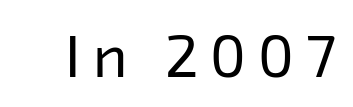
The image shows 60 px regular-weight sans-serif type; set unusually wide letter spacing (+0.2 em), not underlined; low stroke contrast and a medium x-height.
